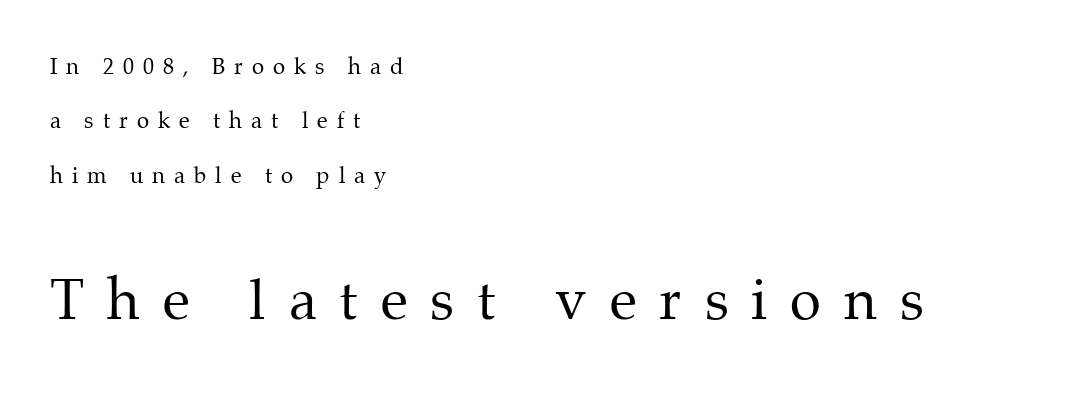
The image shows 56 px regular-weight serif type, upright; set left-aligned, loose line spacing (2.47x), unusually wide letter spacing (+0.41 em), not underlined; the second (bottom) block is 2.55x larger; medium stroke contrast and a medium x-height.
